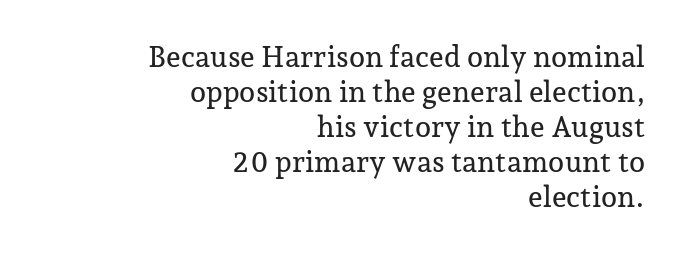
The image shows 29 px serif type, upright; set right-aligned, line spacing 1.21x, normal letter spacing, not underlined; low stroke contrast and a medium x-height.
